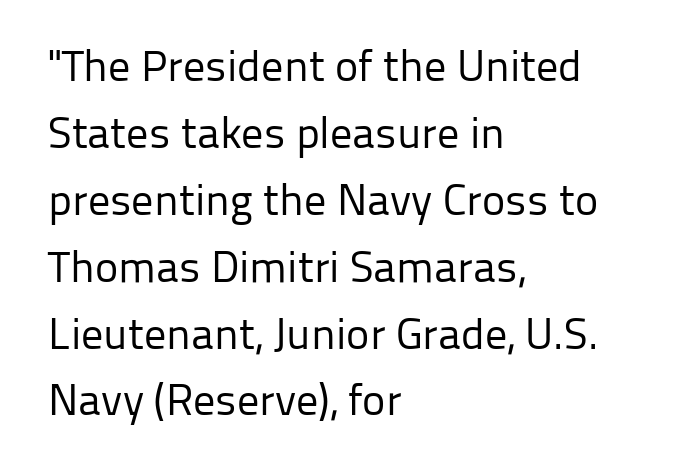
{"serif": "no", "italic": "no", "bold": "no", "weight": "regular", "width": "normal", "stroke_contrast": "low", "x_height": "medium", "monospaced": "no", "underline": "no", "align": "left", "line_spacing": "normal", "line_spacing_ratio": 1.52, "letter_spacing": "normal", "letter_spacing_em": 0.0, "glyph_px": 44}
